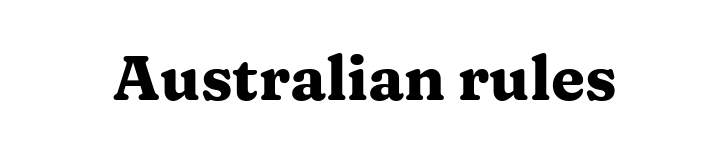
{"serif": "yes", "italic": "no", "bold": "yes", "weight": "heavy", "width": "wide", "stroke_contrast": "medium", "x_height": "medium", "monospaced": "no", "underline": "no", "letter_spacing": "normal", "letter_spacing_em": 0.0, "glyph_px": 62}
